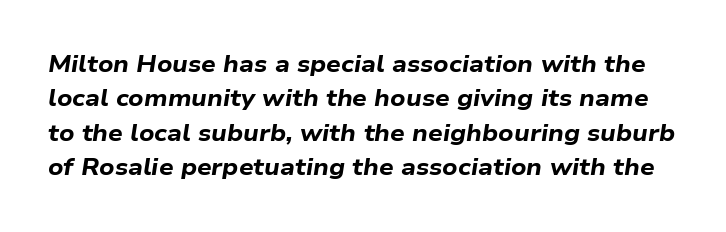
The image shows 23 px bold type, italic (leaning right); set normal line spacing (1.49x), normal letter spacing, not underlined.
